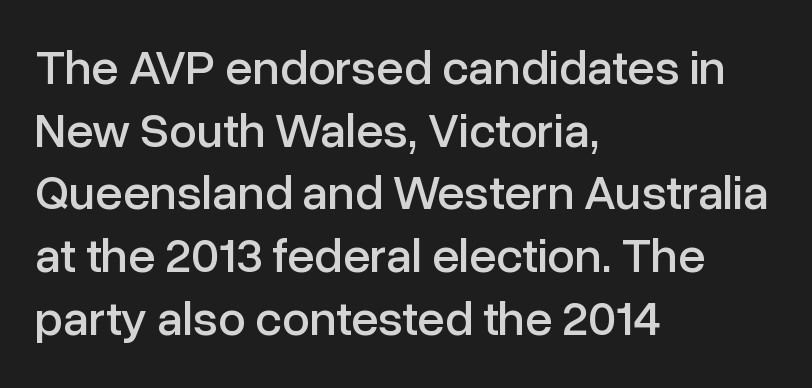
The image shows 49 px sans-serif type, upright; set left-aligned, normal line spacing (1.28x), normal letter spacing, not underlined; low stroke contrast and a medium x-height.
